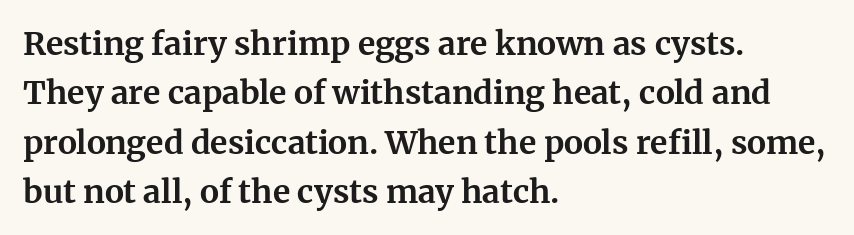
The image shows 32 px bold serif type, upright; set left-aligned, normal line spacing (1.54x), normal letter spacing, not underlined; medium stroke contrast and a medium x-height.
